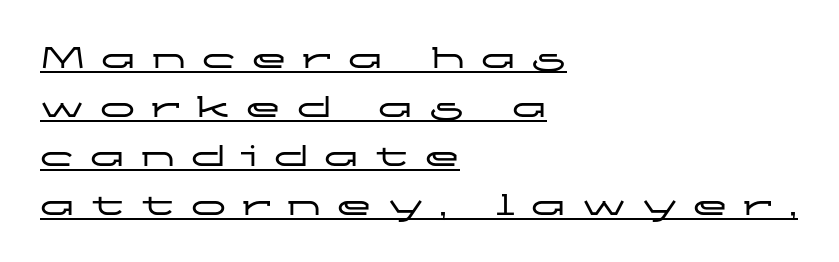
Has an underline been added? It has. Visually the block forms a straight wall on the left and a jagged coastline on the right. Horizontal bands of white between lines are of average thickness. Ascenders rise straight up at ninety degrees. Is this a sans? Yes — the strokes have no serifs. Character widths vary here, with narrow letters taking less room than wide ones.
